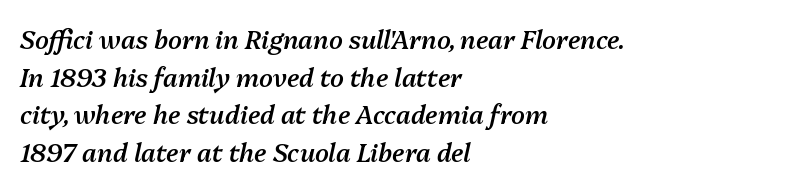
Line starts are locked; line ends wander. One glance says typical: line gaps are just what's usual. Notice how the stems are inclined rather than vertical — that's the hallmark of italics. Each word holds together tightly as a unit, with standard inter-letter gaps. Heft: intermediate — a semibold.
